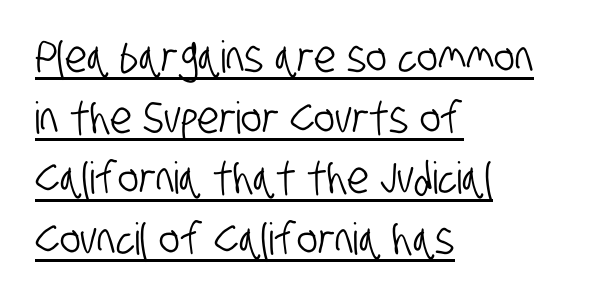
Reading down the block, your eye returns to a fixed left position each line. These lines are rendered in a variable-pitch font. Observe the absence of serifs on each vertical stroke in this sample. What decoration does the sample have? An underline. Short note: letters normally spaced. The passage shown stacks its lines at a standard gap.
